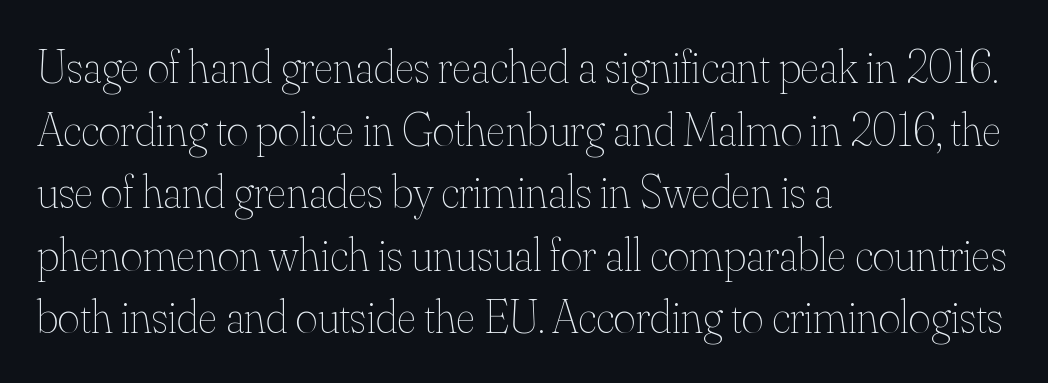
The image shows 47 px thin type, upright; set left-aligned, normal line spacing (1.33x), normal letter spacing, not underlined; medium stroke contrast and a small x-height.
